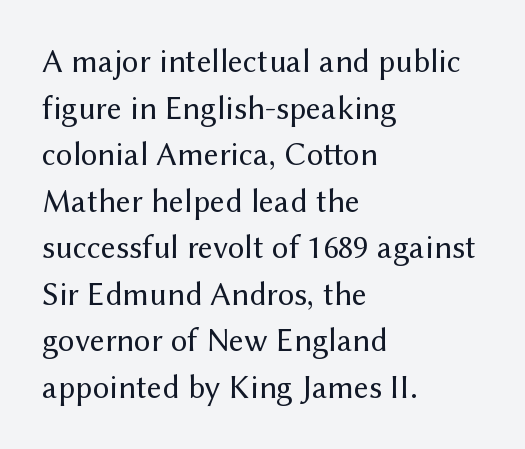
Tall strokes in this sample are plumb rather than angled. What stands out about the letter spacing? Nothing — it is the standard amount. The designer left line spacing at the default. The typeface chosen for these lines omits serifs.
